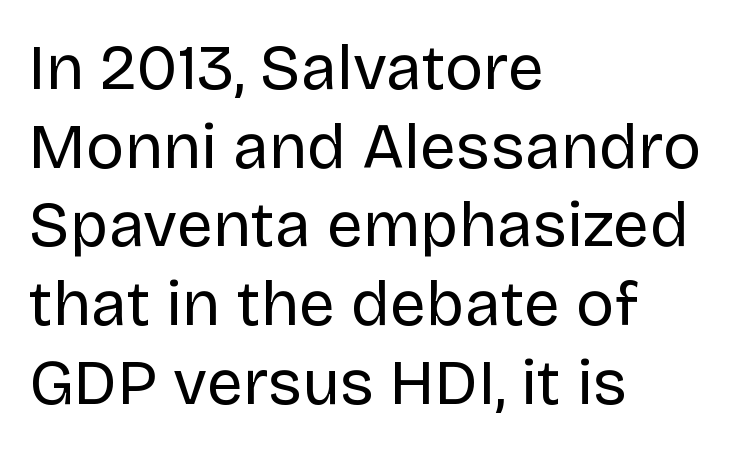
The image shows 64 px regular-weight sans-serif type, upright; set left-aligned, line spacing 1.23x, normal letter spacing, not underlined; low stroke contrast and a large x-height.
